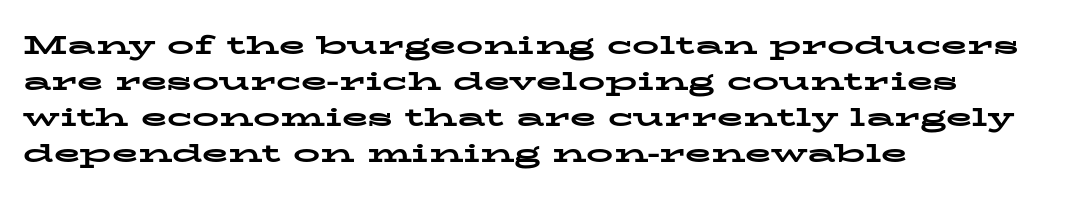
Q: Is the text bold? A: Yes.
Q: Is the text italic (slanted)? A: No, it is upright.
Q: Is the text underlined? A: No.
Q: How is the paragraph aligned? A: Left-aligned.
Q: Is the spacing between letters normal or unusually wide? A: Normal.
Q: Is the spacing between lines tight, normal or loose? A: Normal.
